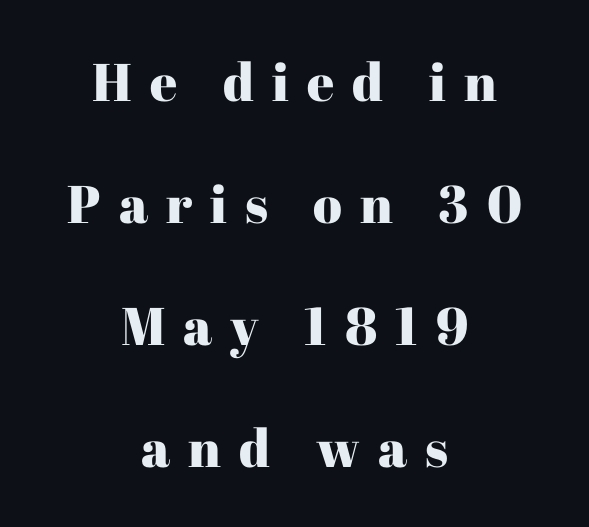
The baseline area is clear. The characters display serif detailing at their extremities. Horizontal bands of white between lines are thick stripes. Words appear elongated and porous because spacing is wide.
